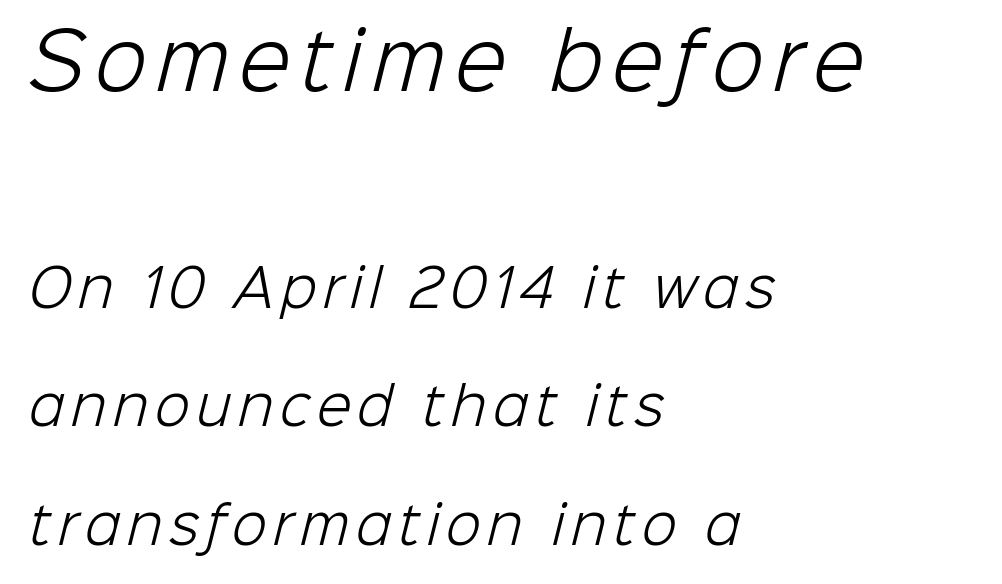
The image shows 76 px light sans-serif type; set left-aligned, loose line spacing (2.32x), not underlined; the first (top) block is 1.49x larger; low stroke contrast and a medium x-height.
